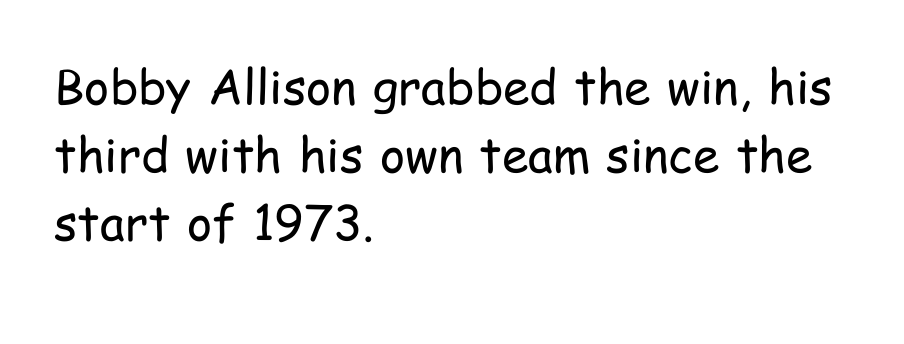
{"serif": "no", "italic": "no", "bold": "no", "weight": "regular", "width": "condensed", "stroke_contrast": "low", "x_height": "medium", "monospaced": "no", "underline": "no", "align": "left", "line_spacing": "normal", "line_spacing_ratio": 1.42, "letter_spacing": "normal", "letter_spacing_em": 0.0, "glyph_px": 48}
